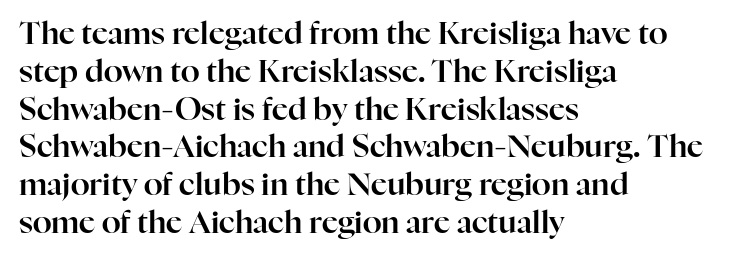
{"serif": "yes", "italic": "no", "width": "normal", "stroke_contrast": "high", "x_height": "medium", "monospaced": "no", "underline": "no", "align": "left", "line_spacing_ratio": 1.22, "letter_spacing": "normal", "letter_spacing_em": 0.0, "glyph_px": 31}
